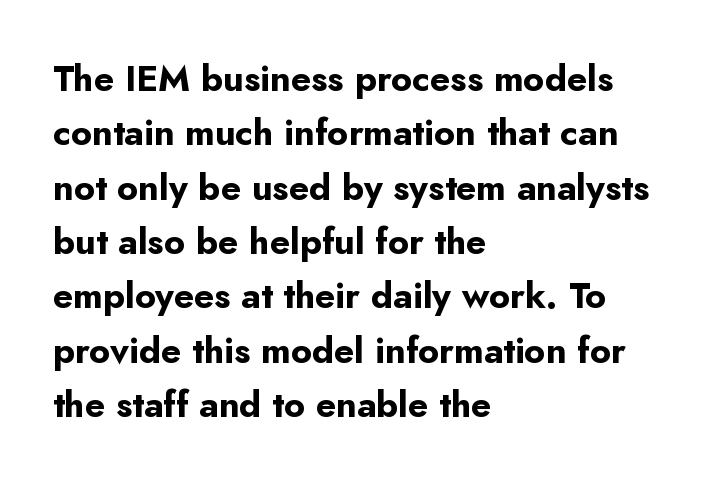
The image shows 36 px bold sans-serif type, upright; set left-aligned, normal line spacing (1.51x), normal letter spacing, not underlined; low stroke contrast and a small x-height.
